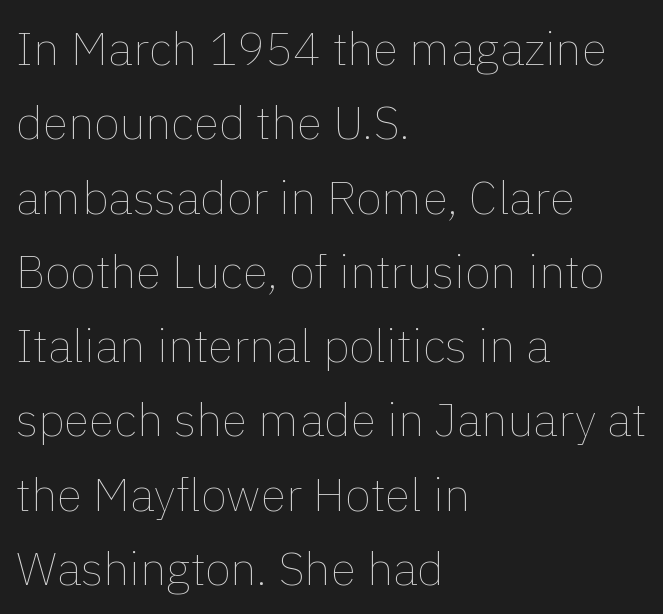
The image shows 47 px thin type, upright; set left-aligned, normal line spacing (1.58x), normal letter spacing, not underlined; a medium x-height.
